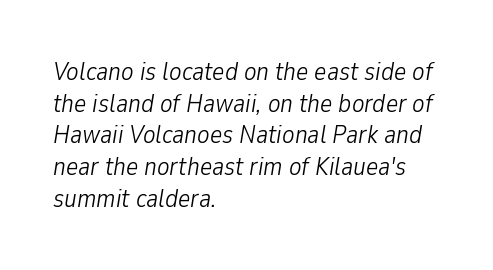
The image shows 26 px text type, italic (leaning right); set left-aligned, line spacing 1.22x, normal letter spacing, not underlined.
